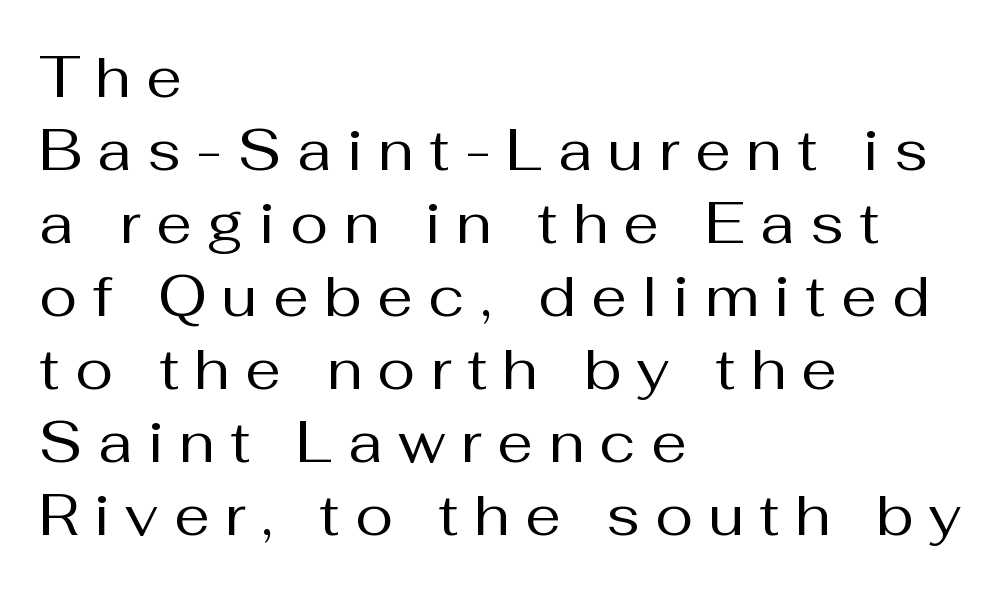
Tall strokes in this sample are plumb rather than angled. A typesetter would call this leading conventional body-copy spacing. The zone under the glyphs is completely vacant. Ink coverage per letter is moderate at most. Note: no serifs on the glyphs.
